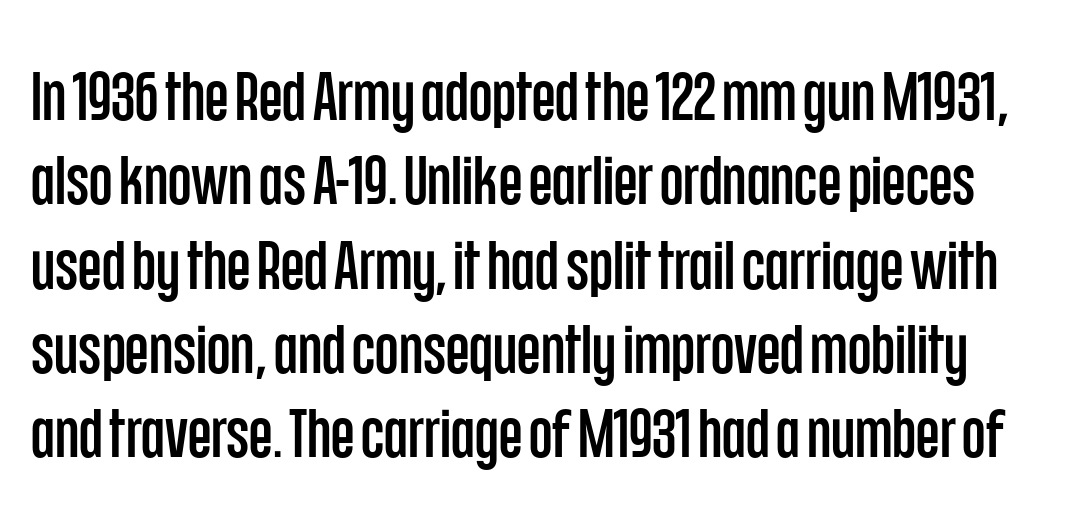
{"serif": "no", "italic": "no", "width": "condensed", "stroke_contrast": "low", "x_height": "large", "monospaced": "no", "underline": "no", "line_spacing_ratio": 1.24, "letter_spacing": "normal", "letter_spacing_em": 0.0, "glyph_px": 68}
